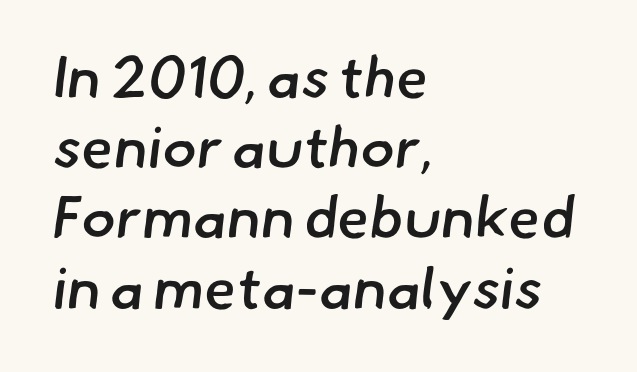
The image shows 58 px semibold sans-serif type; set left-aligned, line spacing 1.21x, normal letter spacing, not underlined; low stroke contrast and a small x-height.
